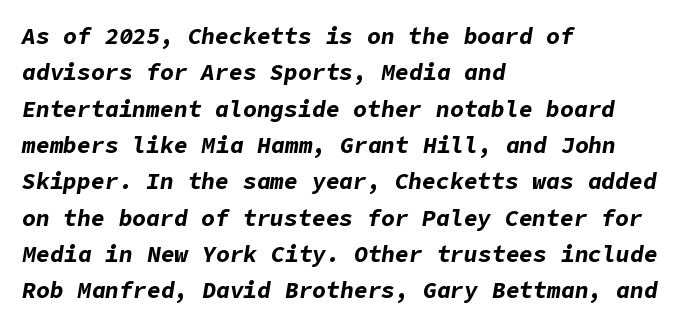
The image shows 23 px bold type, italic (leaning right); set left-aligned, normal line spacing (1.58x), normal letter spacing, not underlined.
